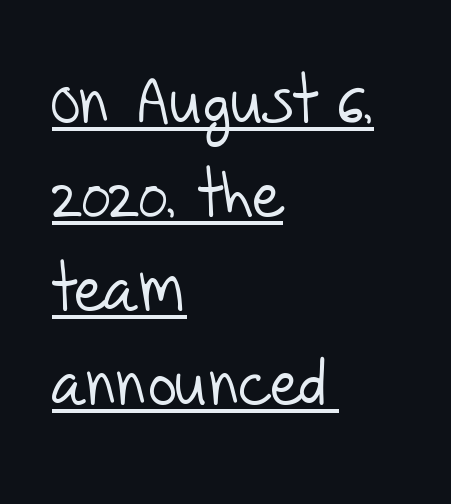
Nobody touched the tracking dial on this one. Notice how the passage keeps a crisp vertical edge on the left only. The weight would be labelled regular, book, light, or lighter still. Looks like someone drew a line under every word here. What kind of face is this? One without serifs — a sans. What's the leading like? Ordinary, nothing unusual.
